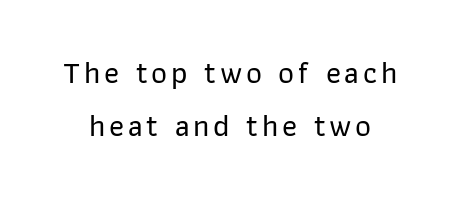
The image shows 31 px sans-serif type, upright; set normal line spacing (1.7x), not underlined; low stroke contrast and a medium x-height.
